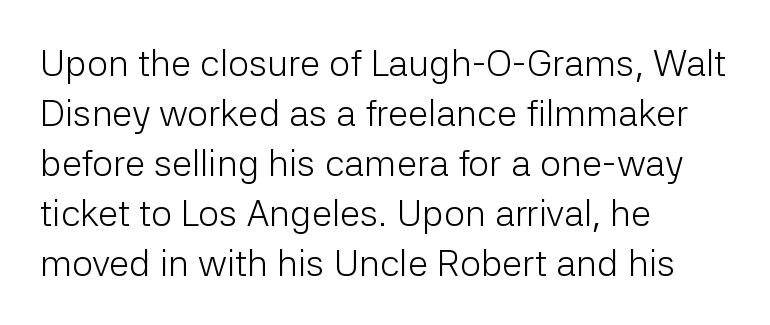
The image shows 37 px light sans-serif type, upright; set left-aligned, normal line spacing (1.35x), normal letter spacing, not underlined; low stroke contrast and a medium x-height.
